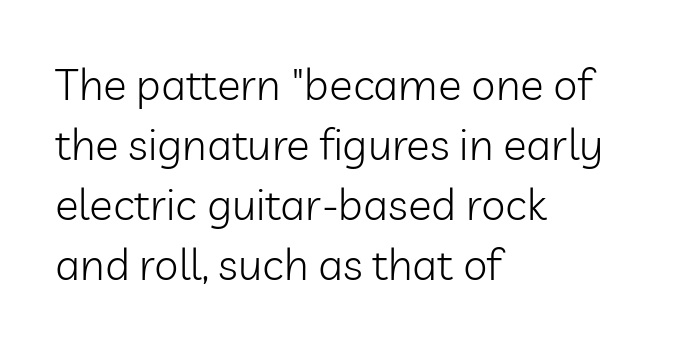
Q: Is the text bold? A: No.
Q: Is the text italic (slanted)? A: No, it is upright.
Q: Is the typeface a serif or a sans-serif typeface? A: Sans-serif.
Q: Is the text underlined? A: No.
Q: How is the paragraph aligned? A: Left-aligned.
Q: Is the spacing between letters normal or unusually wide? A: Normal.
Q: Is the spacing between lines tight, normal or loose? A: Normal.
Q: Width (condensed, normal, or wide)? A: Normal.
Q: Stroke contrast? A: Low.
Q: x-height? A: Medium.
Q: Monospaced? A: No.
